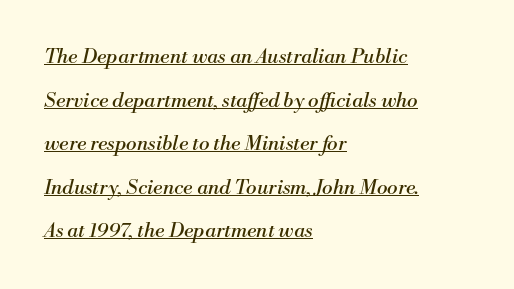
The image shows 20 px text type, italic (leaning right); set left-aligned, loose line spacing (2.18x), normal letter spacing, underlined.
